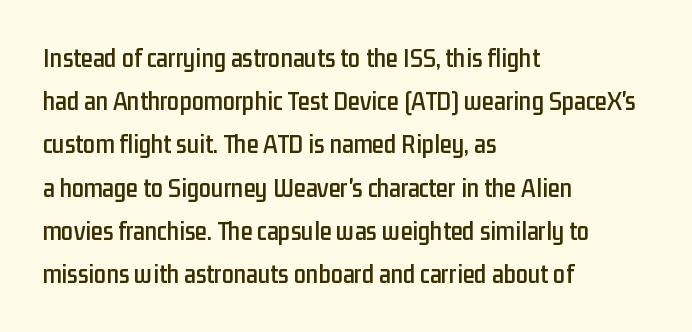
{"italic": "no", "underline": "no", "align": "left", "line_spacing": "normal", "line_spacing_ratio": 1.6, "letter_spacing": "normal", "letter_spacing_em": 0.0, "glyph_px": 27}
